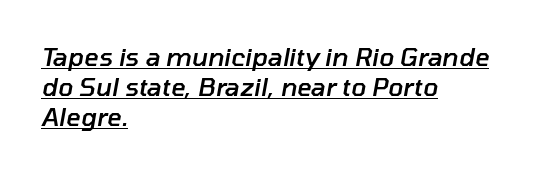
The image shows 25 px text type, italic (leaning right); set left-aligned, line spacing 1.21x, normal letter spacing, underlined.
